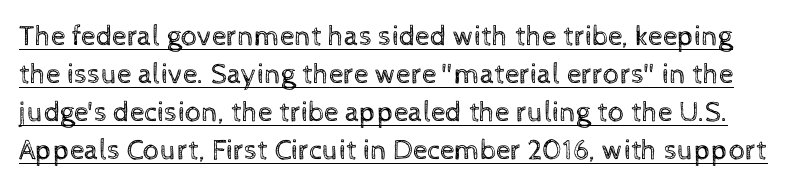
Q: Is the text bold? A: No.
Q: Is the text italic (slanted)? A: No, it is upright.
Q: Is the text underlined? A: Yes.
Q: Is the spacing between letters normal or unusually wide? A: Normal.
Q: Is the spacing between lines tight, normal or loose? A: Normal.
Q: Width (condensed, normal, or wide)? A: Normal.
Q: x-height? A: Medium.
Q: Monospaced? A: No.
